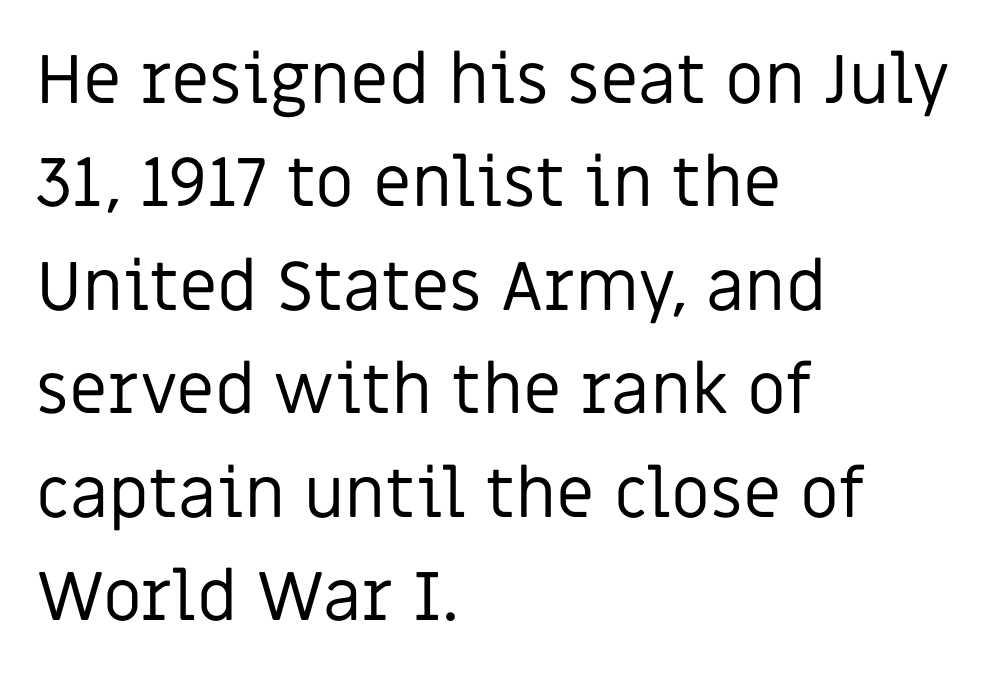
The image shows 69 px regular-weight sans-serif type, upright; set left-aligned, normal line spacing (1.5x), normal letter spacing, not underlined; low stroke contrast and a large x-height.
